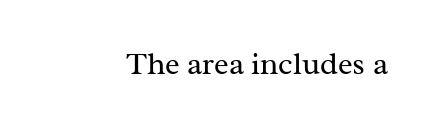
{"serif": "yes", "italic": "no", "bold": "no", "weight": "regular", "width": "normal", "stroke_contrast": "medium", "x_height": "medium", "monospaced": "no", "underline": "no", "letter_spacing": "normal", "letter_spacing_em": 0.0, "glyph_px": 31}
